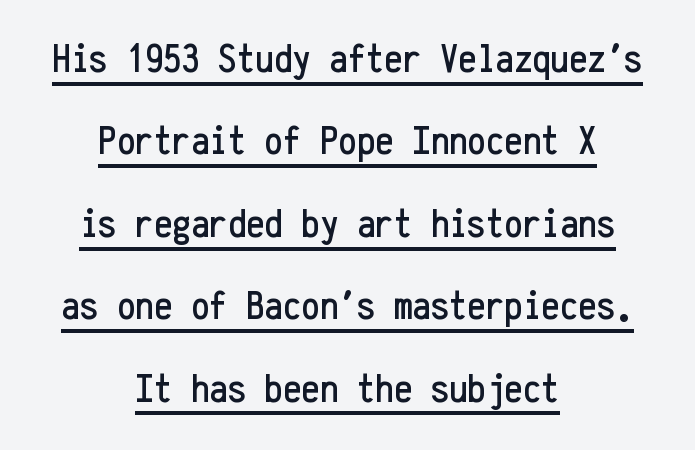
Q: Is the text italic (slanted)? A: No, it is upright.
Q: Is the typeface a serif or a sans-serif typeface? A: Sans-serif.
Q: Is the text underlined? A: Yes.
Q: How is the paragraph aligned? A: Centered.
Q: Is the spacing between letters normal or unusually wide? A: Normal.
Q: Is the spacing between lines tight, normal or loose? A: Loose.
Q: Width (condensed, normal, or wide)? A: Condensed.
Q: Stroke contrast? A: Low.
Q: x-height? A: Medium.
Q: Monospaced? A: Yes.
